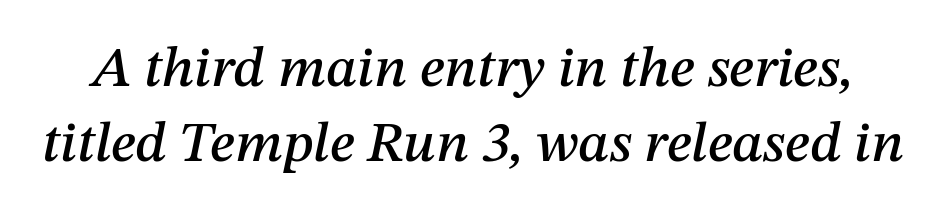
In terms of posture, this sample is oblique. The space beneath each line is pristine and unruled. Characters follow at the spacing the type designer built in. Think of a printed novel: that variable character pitch is what you see here. In terms of leading, this rendering sits right in the middle.
